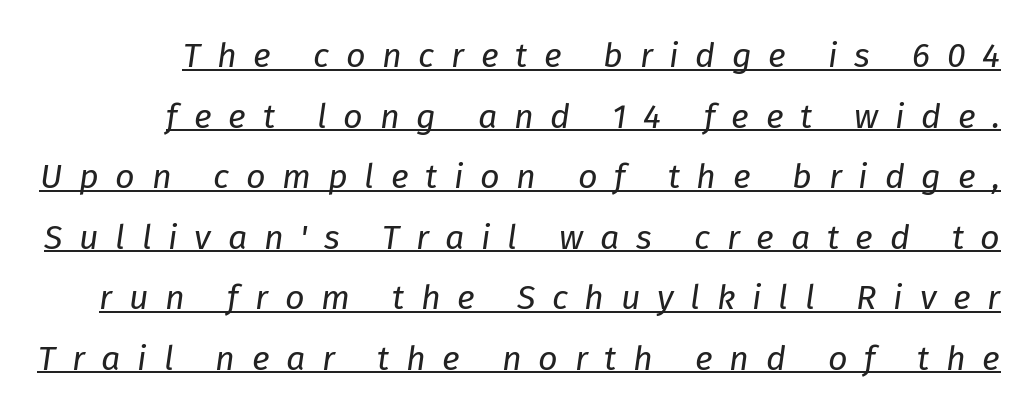
The image shows 34 px regular-weight type, italic (leaning right); set line spacing 1.78x, unusually wide letter spacing (+0.49 em), underlined; low stroke contrast and a medium x-height.
